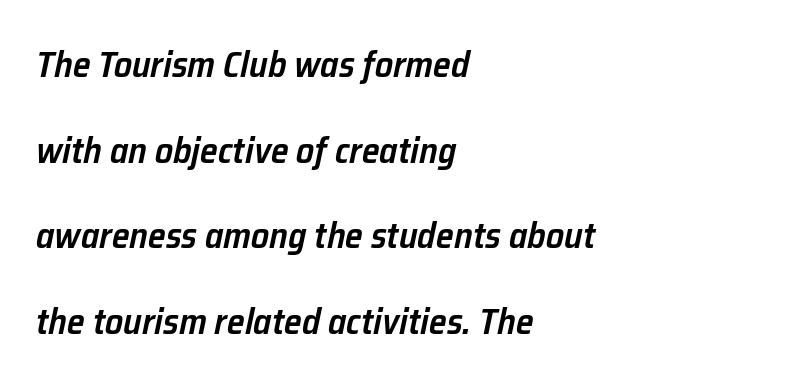
The block of text is sparse from top to bottom, with ample space between rows. Only glyphs here, with clear space below each row. The gaps between neighbouring characters are ordinary and unremarkable. Observe the lean: these are italic letterforms. Stems and bowls a touch heavier than normal — semibold.
